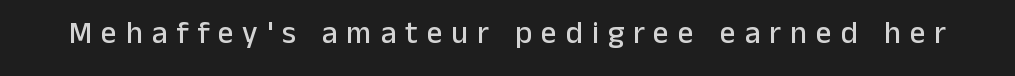
{"serif": "no", "italic": "no", "width": "normal", "stroke_contrast": "low", "x_height": "medium", "monospaced": "no", "underline": "no", "letter_spacing": "wide", "letter_spacing_em": 0.29, "glyph_px": 31}
